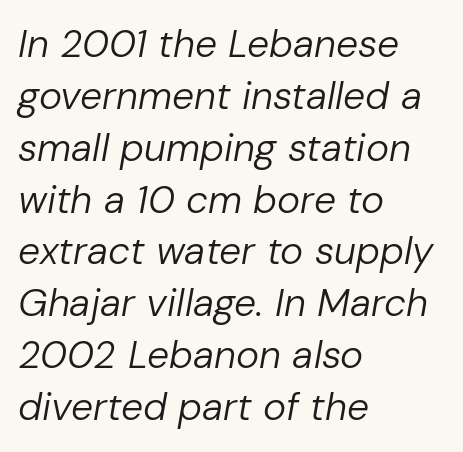
The image shows 39 px regular-weight type, italic (leaning right); set left-aligned, normal line spacing (1.33x), normal letter spacing, not underlined; low stroke contrast and a medium x-height.
